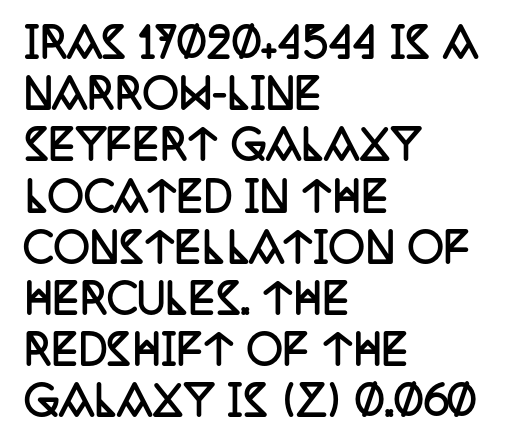
The image shows 40 px semibold, condensed serif type, upright; set left-aligned, normal line spacing (1.28x), normal letter spacing, not underlined; low stroke contrast and a large x-height.
